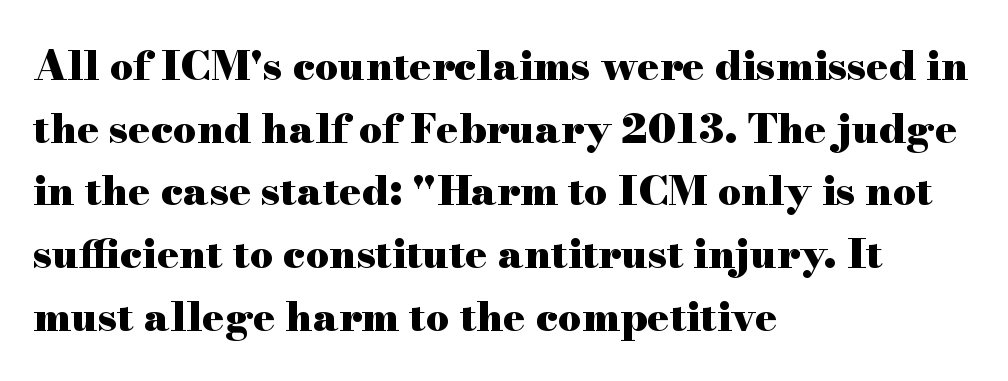
The glyphs are unaccompanied by any horizontal stroke below them. Each letter keeps its own natural width here, so spacing adapts to shape. A normal amount of white space separates one row of letters from the next. In terms of posture, this sample is upright.
